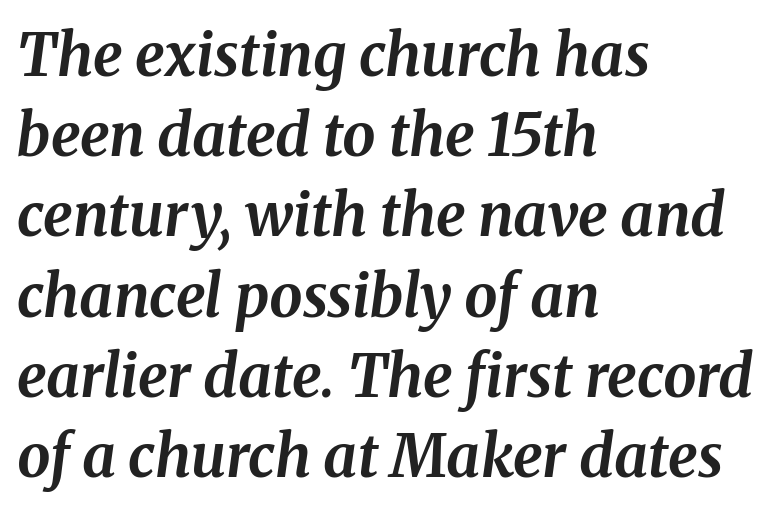
Q: Is the text bold? A: Yes.
Q: Is the text italic (slanted)? A: Yes, it leans right by about 8 degrees.
Q: Is the text underlined? A: No.
Q: How is the paragraph aligned? A: Left-aligned.
Q: Is the spacing between letters normal or unusually wide? A: Normal.
Q: Is the spacing between lines tight, normal or loose? A: Normal.
Q: Width (condensed, normal, or wide)? A: Normal.
Q: Stroke contrast? A: Medium.
Q: x-height? A: Medium.
Q: Monospaced? A: No.
